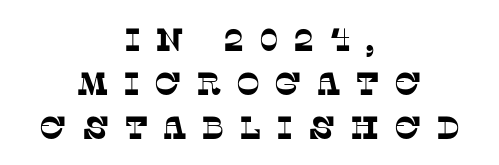
Q: Is the typeface a serif or a sans-serif typeface? A: Serif.
Q: Is the text underlined? A: No.
Q: How is the paragraph aligned? A: Centered.
Q: Is the spacing between letters normal or unusually wide? A: Unusually wide.
Q: Is the spacing between lines tight, normal or loose? A: Normal.
Q: Width (condensed, normal, or wide)? A: Normal.
Q: Stroke contrast? A: Low.
Q: x-height? A: Large.
Q: Monospaced? A: No.
